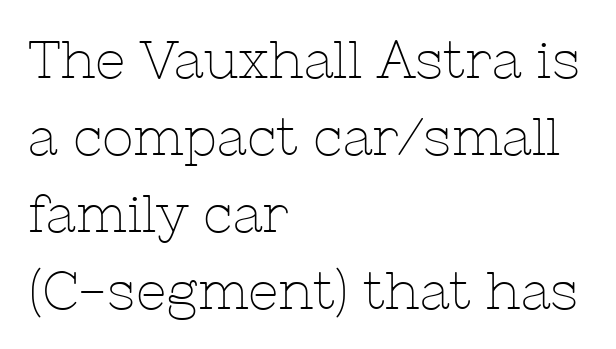
{"serif": "yes", "italic": "no", "bold": "no", "weight": "thin", "width": "normal", "stroke_contrast": "low", "x_height": "medium", "monospaced": "no", "underline": "no", "align": "left", "line_spacing": "normal", "line_spacing_ratio": 1.45, "letter_spacing": "normal", "letter_spacing_em": 0.0, "glyph_px": 53}
